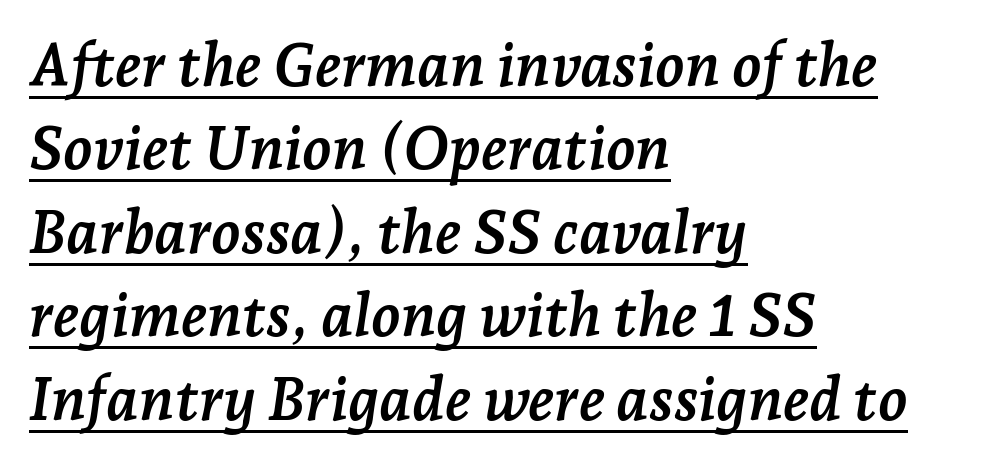
Q: Is the text bold? A: Yes.
Q: Is the text italic (slanted)? A: Yes, it leans right by about 7 degrees.
Q: Is the typeface a serif or a sans-serif typeface? A: Serif.
Q: Is the text underlined? A: Yes.
Q: How is the paragraph aligned? A: Left-aligned.
Q: Is the spacing between letters normal or unusually wide? A: Normal.
Q: Is the spacing between lines tight, normal or loose? A: Normal.
Q: Width (condensed, normal, or wide)? A: Normal.
Q: Stroke contrast? A: Low.
Q: x-height? A: Medium.
Q: Monospaced? A: No.
